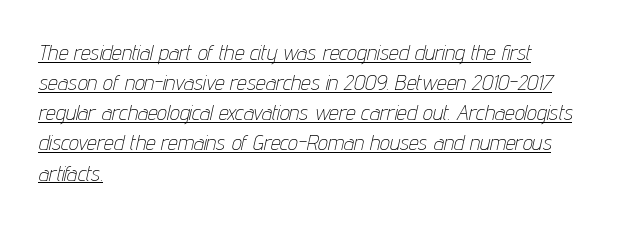
The image shows 22 px text type, italic (leaning right); set left-aligned, normal line spacing (1.37x), normal letter spacing, underlined.
